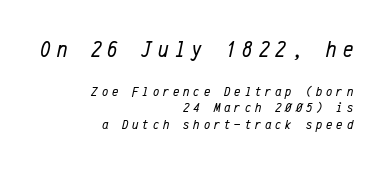
{"italic": "yes", "lean": "right", "slant_degrees": 12, "bold": "no", "underline": "no", "align": "right", "line_spacing_ratio": 1.19, "letter_spacing": "wide", "letter_spacing_em": 0.28, "larger_block": "first", "size_ratio": 1.64, "glyph_px": 23}
